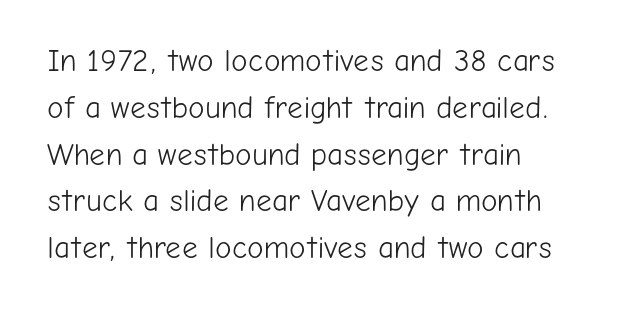
Unlike italic type, these characters show no tilt at all. Evenly set lines give the paragraph a standard silhouette. The space beneath each line is pristine and unruled. Here the designer chose a conventional face with non-uniform glyph widths. On a weight scale, this lands at 450 or below. Standard letterfit; no display-style spreading of the glyphs.
